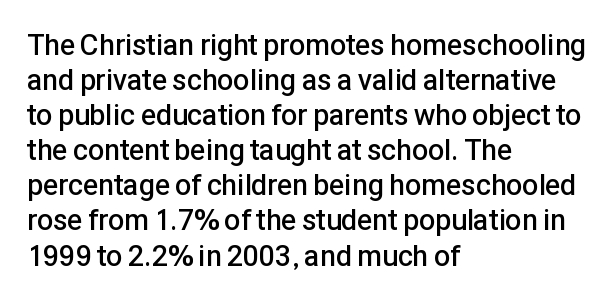
The image shows 29 px semibold sans-serif type, upright; set left-aligned, line spacing 1.21x, normal letter spacing, not underlined; low stroke contrast and a medium x-height.
